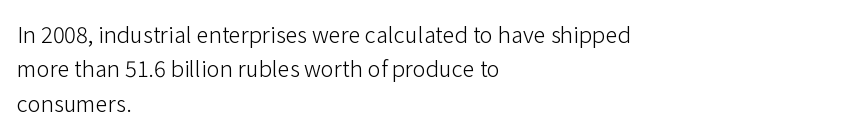
Q: Is the text bold? A: No.
Q: Is the text italic (slanted)? A: No, it is upright.
Q: Is the text underlined? A: No.
Q: How is the paragraph aligned? A: Left-aligned.
Q: Is the spacing between letters normal or unusually wide? A: Normal.
Q: Is the spacing between lines tight, normal or loose? A: Normal.
